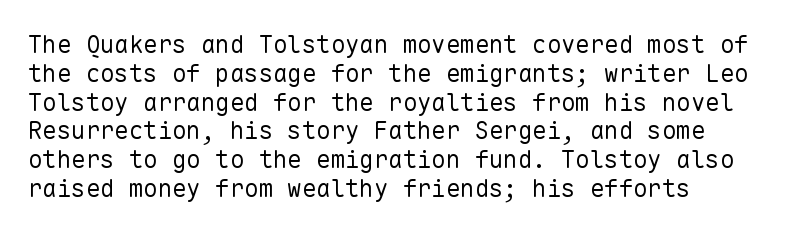
The image shows 24 px text type, upright; set line spacing 1.2x, normal letter spacing, not underlined.
